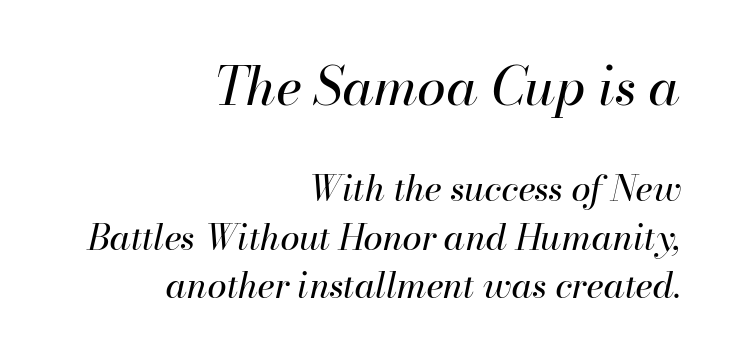
Q: Is the text bold? A: No.
Q: Is the text italic (slanted)? A: Yes, it leans right by about 13 degrees.
Q: Is the text underlined? A: No.
Q: How is the paragraph aligned? A: Right-aligned.
Q: Is the spacing between letters normal or unusually wide? A: Normal.
Q: Is the spacing between lines tight, normal or loose? A: Normal.
Q: Which block of text is set in a larger size, the first (top) or the second (bottom)? A: The first (top) one.
Q: Width (condensed, normal, or wide)? A: Normal.
Q: Stroke contrast? A: High.
Q: x-height? A: Small.
Q: Monospaced? A: No.
